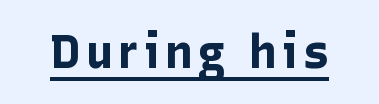
Q: Is the text bold? A: Yes.
Q: Is the text italic (slanted)? A: No, it is upright.
Q: Is the typeface a serif or a sans-serif typeface? A: Sans-serif.
Q: Is the text underlined? A: Yes.
Q: Width (condensed, normal, or wide)? A: Normal.
Q: Stroke contrast? A: Low.
Q: x-height? A: Medium.
Q: Monospaced? A: No.
